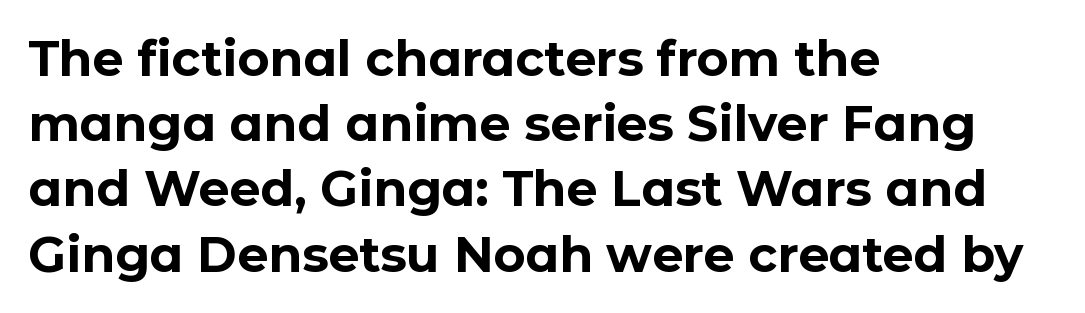
{"serif": "no", "italic": "no", "bold": "yes", "weight": "bold", "width": "normal", "stroke_contrast": "low", "x_height": "medium", "monospaced": "no", "underline": "no", "align": "left", "line_spacing": "normal", "line_spacing_ratio": 1.33, "letter_spacing": "normal", "letter_spacing_em": 0.0, "glyph_px": 49}
